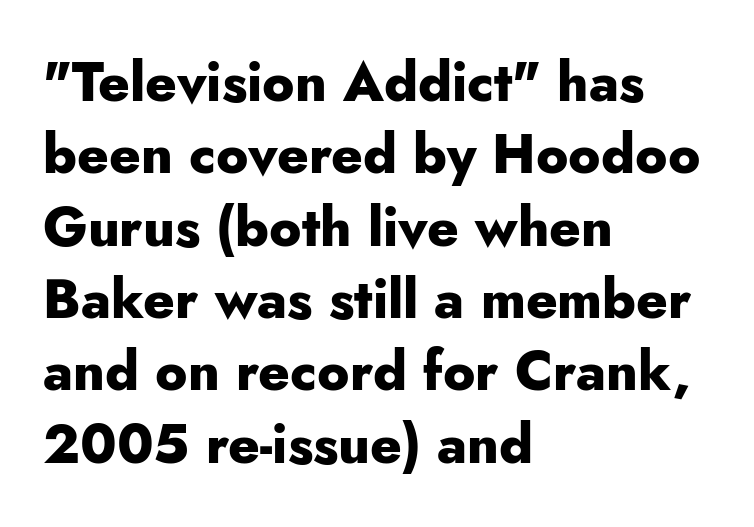
The image shows 54 px heavy sans-serif type, upright; set left-aligned, normal line spacing (1.34x), normal letter spacing, not underlined; low stroke contrast and a small x-height.
